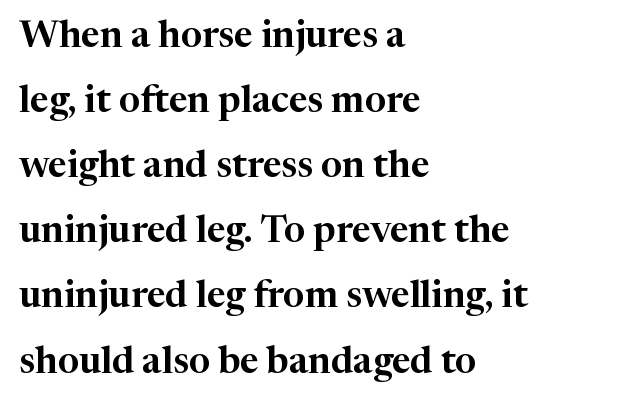
Posture: vertical. Type style note: has serifs. Looks like regular typesetting: each glyph gets only the width it needs. Plain, unruled lines of type. Layout note: lines flush left.
